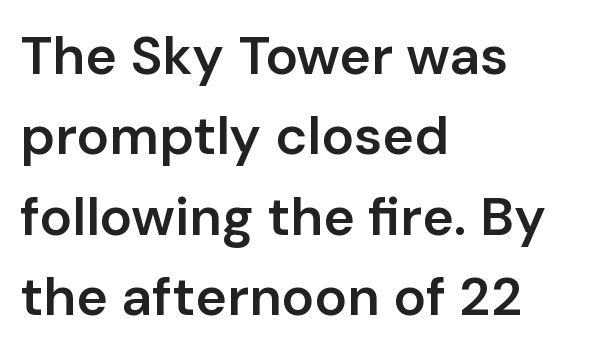
The image shows 54 px semibold sans-serif type, upright; set left-aligned, normal line spacing (1.49x), normal letter spacing, not underlined; low stroke contrast and a medium x-height.
